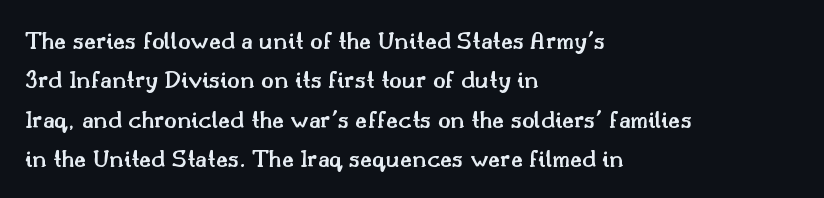
Q: Is the text bold? A: Semi-bold.
Q: Is the text italic (slanted)? A: No, it is upright.
Q: Is the text underlined? A: No.
Q: How is the paragraph aligned? A: Left-aligned.
Q: Is the spacing between letters normal or unusually wide? A: Normal.
Q: Is the spacing between lines tight, normal or loose? A: Normal.
